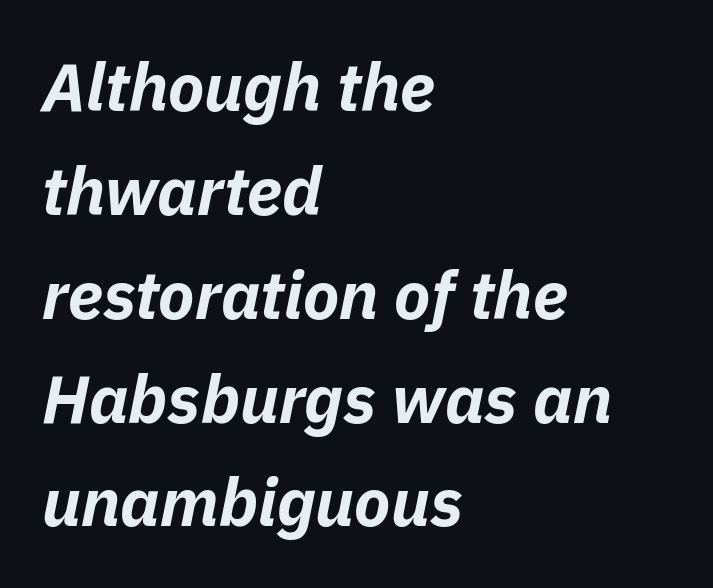
Would a proofreader flag this as italicized? Yes. The line texture is even and compact thanks to regular tracking. Caption: bold face, heavy strokes. Each letter keeps its own natural width here, so spacing adapts to shape. Rule under the text: the space is simply empty. This block has exactly the height ordinary leading produces.
